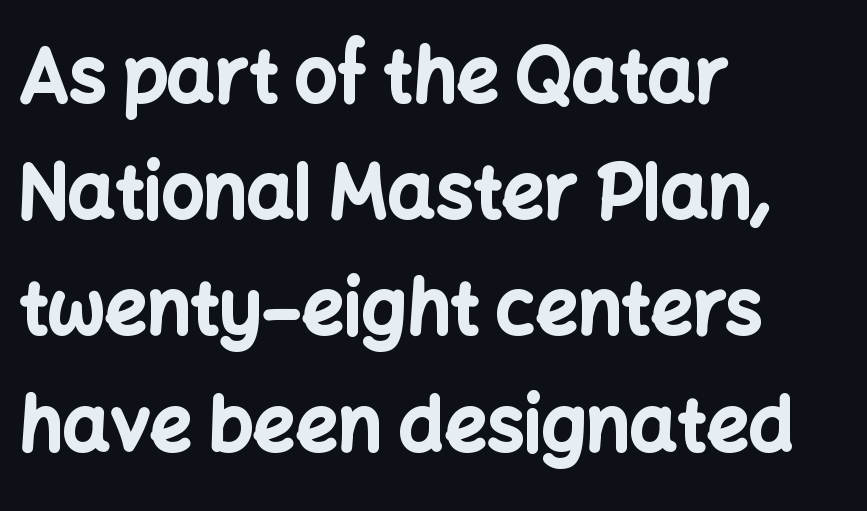
The face used here is proportionally spaced, like ordinary book or web type. The strokes are fattened all the way to bold. Typeset ragged right — the left edge is the straight one. Successive baselines arrive at the customary interval.
